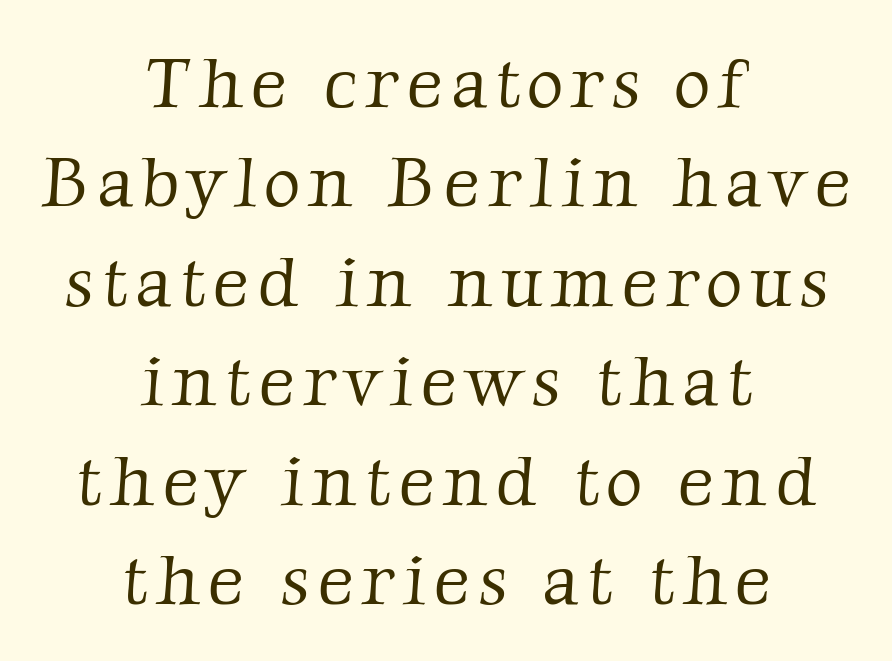
{"serif": "yes", "bold": "no", "weight": "light", "width": "normal", "stroke_contrast": "low", "x_height": "medium", "monospaced": "no", "underline": "no", "align": "center", "line_spacing": "normal", "line_spacing_ratio": 1.4, "glyph_px": 71}
